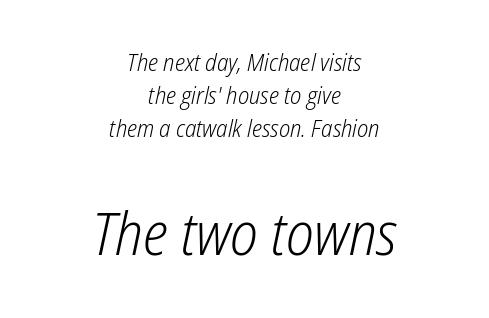
Plain, unruled lines of type. Which of the two is more prominent by size? The second, at the bottom. The paragraph shown floats in the horizontal middle. Tall strokes in this sample are angled rather than plumb.
